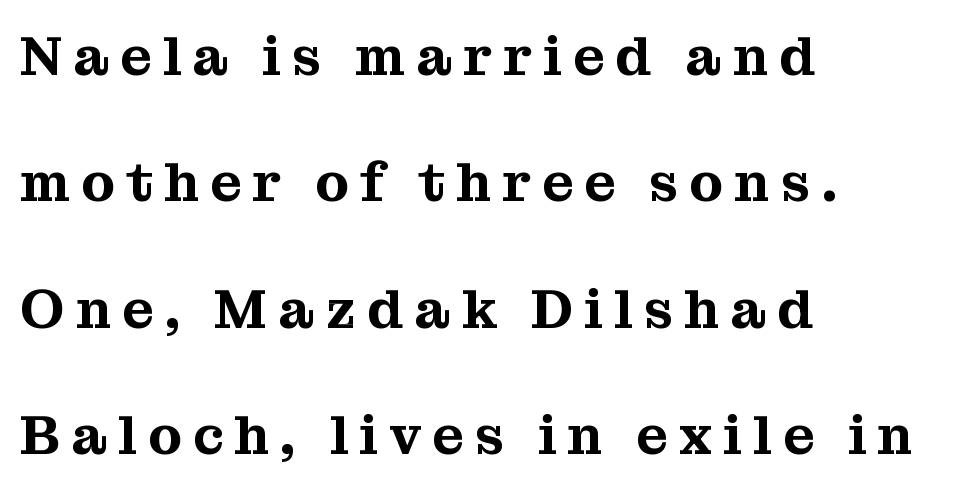
If you drew a line through each stem, it would be perfectly vertical. Does extra space separate the letters? Yes, quite a lot of it. Does the leading feel generous? Absolutely, it's lavish. Observe the serifs anchoring each vertical stroke in this sample.
